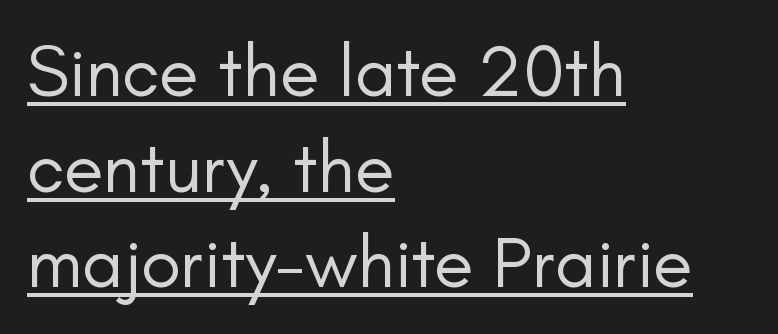
The image shows 73 px regular-weight sans-serif type, upright; set left-aligned, normal line spacing (1.31x), normal letter spacing, underlined; low stroke contrast and a small x-height.
